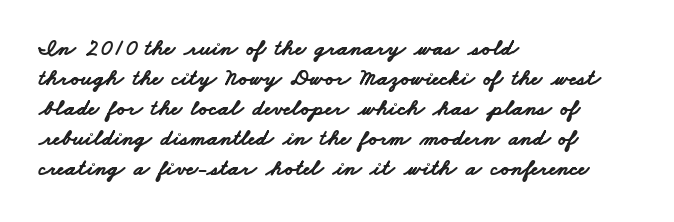
Q: Is the text bold? A: Yes.
Q: Is the text underlined? A: No.
Q: How is the paragraph aligned? A: Left-aligned.
Q: Is the spacing between letters normal or unusually wide? A: Normal.
Q: Is the spacing between lines tight, normal or loose? A: Normal.
